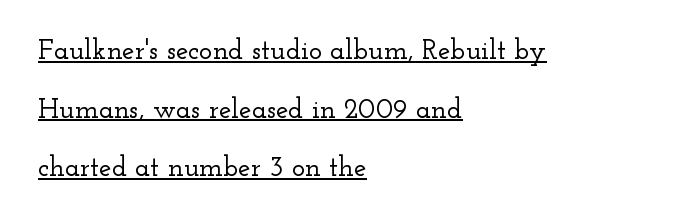
Q: Is the text italic (slanted)? A: No, it is upright.
Q: Is the typeface a serif or a sans-serif typeface? A: Serif.
Q: Is the text underlined? A: Yes.
Q: How is the paragraph aligned? A: Left-aligned.
Q: Is the spacing between letters normal or unusually wide? A: Normal.
Q: Is the spacing between lines tight, normal or loose? A: Loose.
Q: Width (condensed, normal, or wide)? A: Wide.
Q: Stroke contrast? A: Low.
Q: x-height? A: Small.
Q: Monospaced? A: No.
